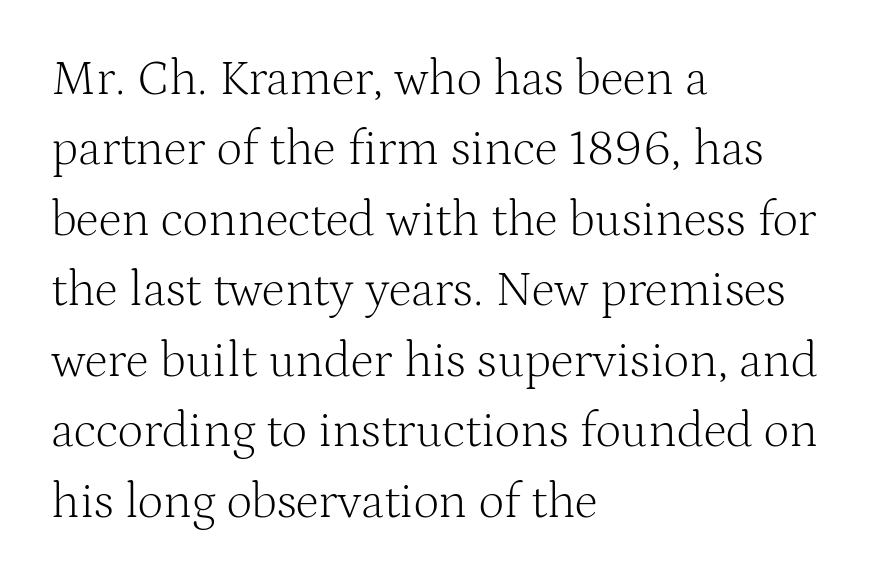
This block has exactly the height ordinary leading produces. Left-aligned paragraph, ragged on the right. Italic: no, the glyphs are upright roman. What stands out about the letter spacing? Nothing — it is the standard amount. No word sits above an underline. Regarding serifs, this sample has them.
